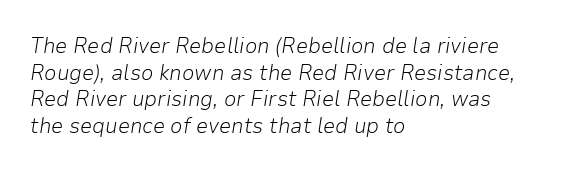
Italic? Definitely — the glyphs are oblique. Letter spacing: default. The passage shown is not underscored anywhere. A student would call this left alignment; a typographer would say flush left, rag right. Think standard paragraph weight, or any step lighter than that.
